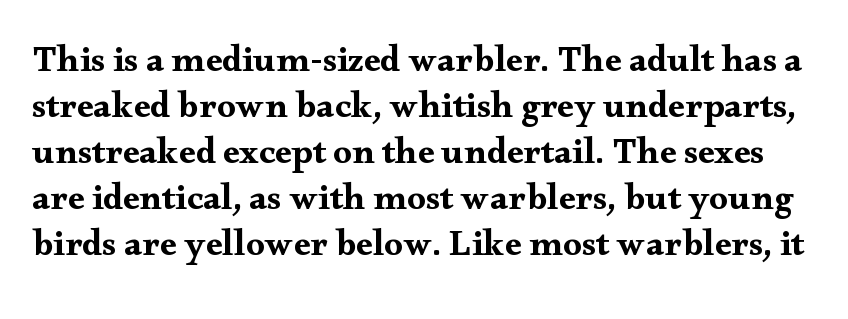
{"serif": "yes", "italic": "no", "width": "wide", "stroke_contrast": "medium", "x_height": "small", "monospaced": "no", "underline": "no", "line_spacing_ratio": 1.24, "letter_spacing": "normal", "letter_spacing_em": 0.0, "glyph_px": 37}
